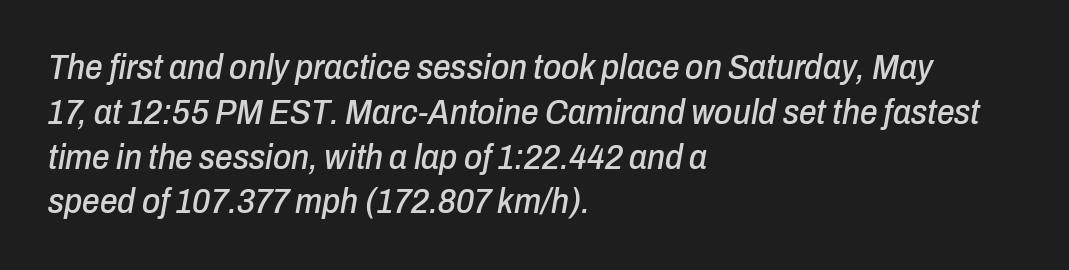
{"italic": "yes", "lean": "right", "slant_degrees": 10, "width": "condensed", "stroke_contrast": "low", "x_height": "medium", "monospaced": "no", "underline": "no", "align": "left", "line_spacing": "normal", "line_spacing_ratio": 1.28, "letter_spacing": "normal", "letter_spacing_em": 0.0, "glyph_px": 35}
